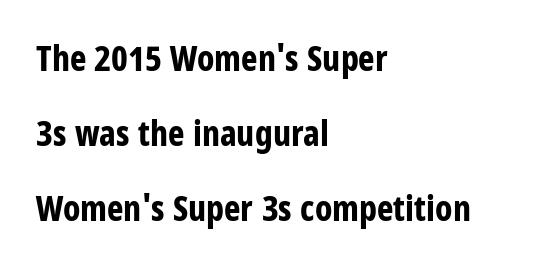
{"serif": "no", "italic": "no", "bold": "yes", "weight": "bold", "width": "condensed", "stroke_contrast": "low", "x_height": "large", "monospaced": "no", "underline": "no", "align": "left", "line_spacing": "loose", "line_spacing_ratio": 2.15, "letter_spacing": "normal", "letter_spacing_em": 0.0, "glyph_px": 35}
